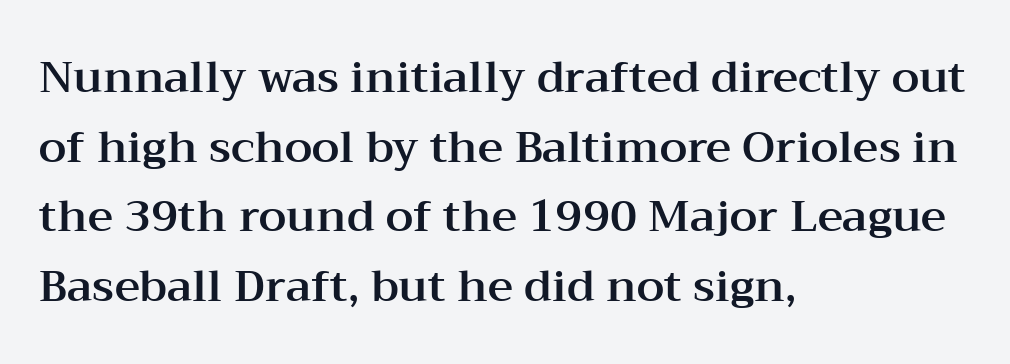
Q: Is the text italic (slanted)? A: No, it is upright.
Q: Is the typeface a serif or a sans-serif typeface? A: Serif.
Q: Is the text underlined? A: No.
Q: How is the paragraph aligned? A: Left-aligned.
Q: Is the spacing between letters normal or unusually wide? A: Normal.
Q: Is the spacing between lines tight, normal or loose? A: Normal.
Q: Width (condensed, normal, or wide)? A: Wide.
Q: Stroke contrast? A: Medium.
Q: x-height? A: Medium.
Q: Monospaced? A: No.
